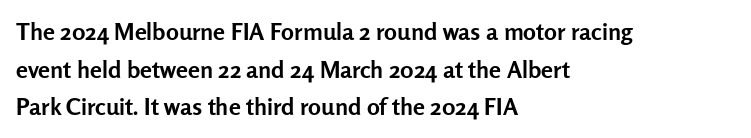
Q: Is the text bold? A: Yes.
Q: Is the text italic (slanted)? A: No, it is upright.
Q: Is the text underlined? A: No.
Q: How is the paragraph aligned? A: Left-aligned.
Q: Is the spacing between letters normal or unusually wide? A: Normal.
Q: Is the spacing between lines tight, normal or loose? A: Normal.
